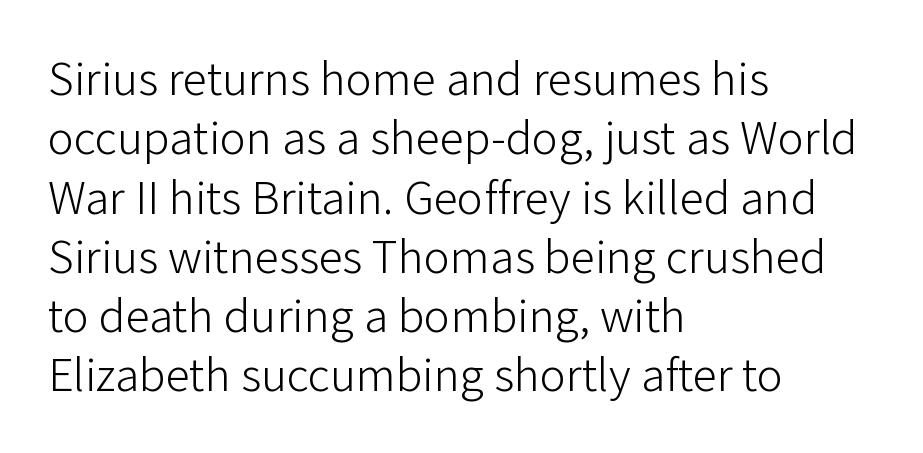
Q: Is the text bold? A: No.
Q: Is the text italic (slanted)? A: No, it is upright.
Q: Is the typeface a serif or a sans-serif typeface? A: Sans-serif.
Q: Is the text underlined? A: No.
Q: How is the paragraph aligned? A: Left-aligned.
Q: Is the spacing between letters normal or unusually wide? A: Normal.
Q: Width (condensed, normal, or wide)? A: Normal.
Q: Stroke contrast? A: Low.
Q: x-height? A: Medium.
Q: Monospaced? A: No.
